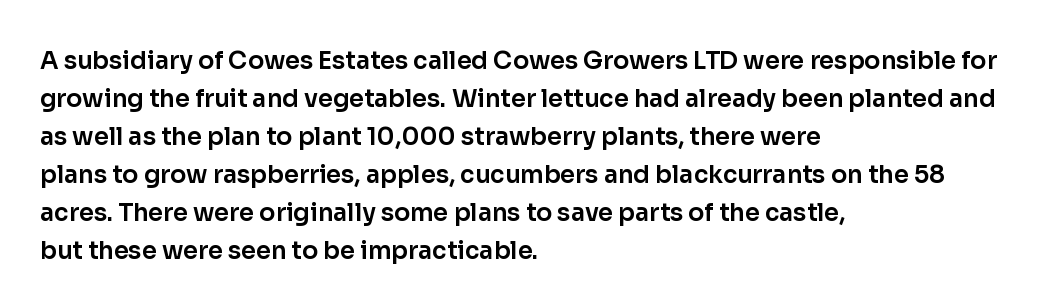
The image shows 24 px text type, upright; set left-aligned, normal line spacing (1.58x), normal letter spacing, not underlined.
